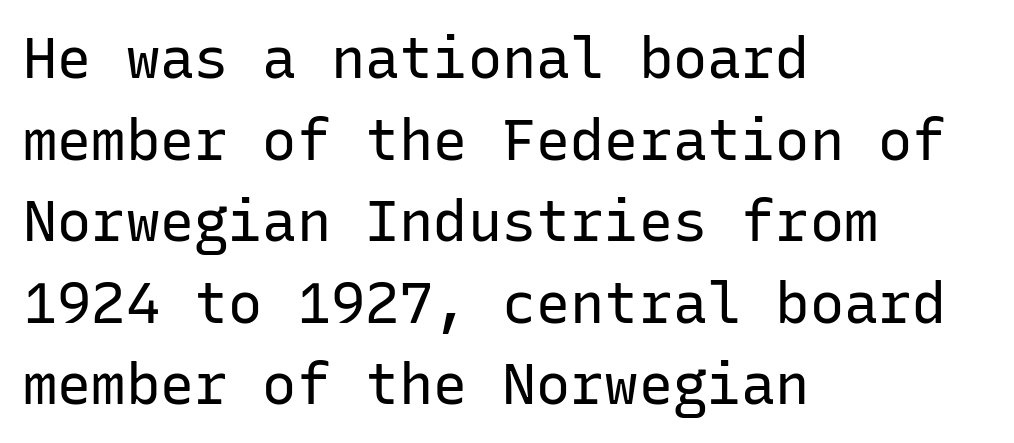
Q: Is the text bold? A: No.
Q: Is the text italic (slanted)? A: No, it is upright.
Q: Is the typeface a serif or a sans-serif typeface? A: Sans-serif.
Q: Is the text underlined? A: No.
Q: How is the paragraph aligned? A: Left-aligned.
Q: Is the spacing between letters normal or unusually wide? A: Normal.
Q: Is the spacing between lines tight, normal or loose? A: Normal.
Q: Width (condensed, normal, or wide)? A: Normal.
Q: Stroke contrast? A: Low.
Q: x-height? A: Medium.
Q: Monospaced? A: Yes.
